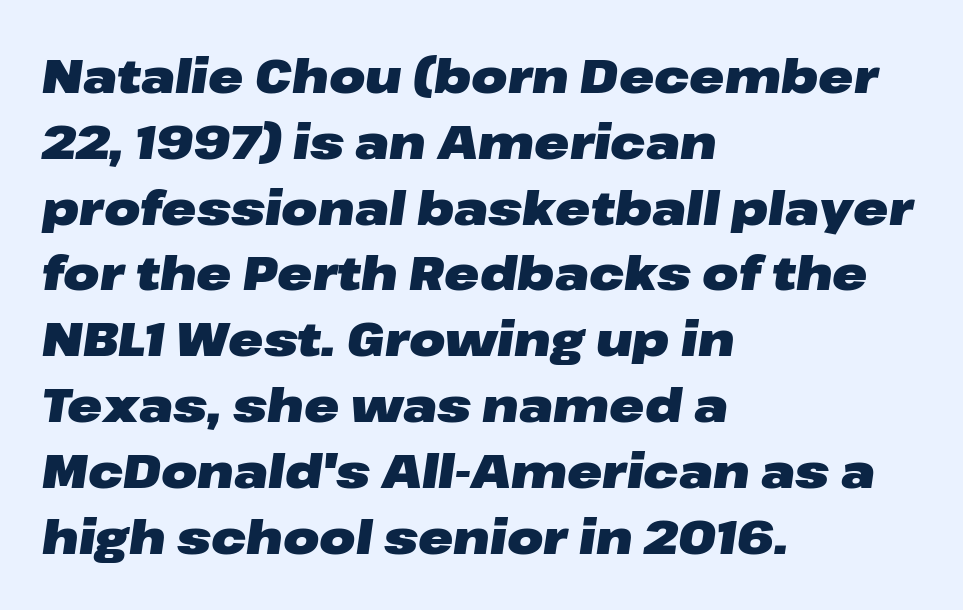
The image shows 47 px heavy, wide type, italic (leaning right); set left-aligned, normal line spacing (1.4x), normal letter spacing, not underlined; low stroke contrast and a medium x-height.
